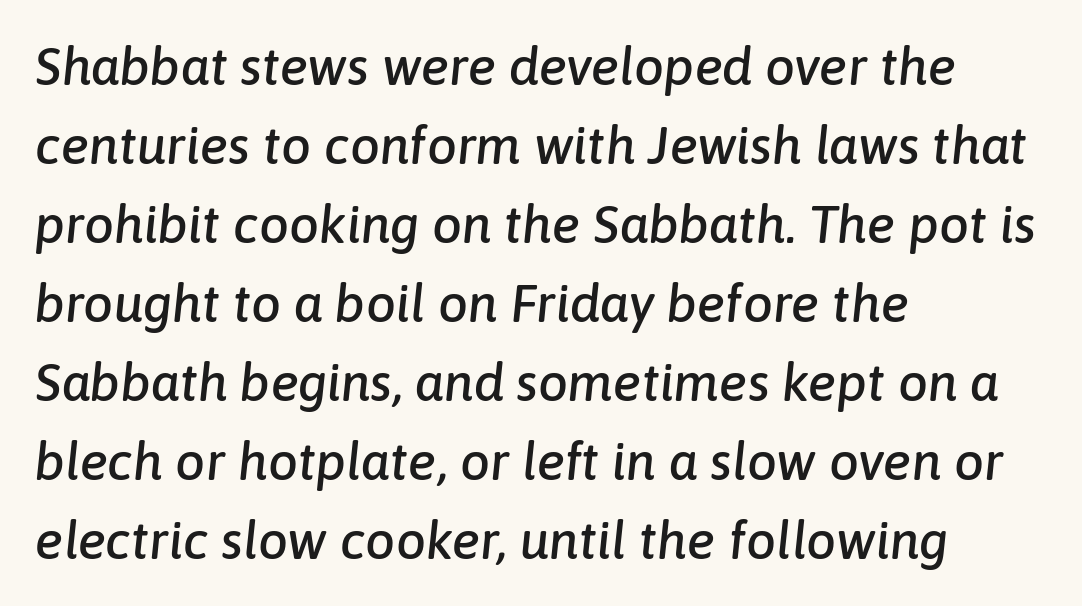
The image shows 53 px text type, italic (leaning right); set left-aligned, normal line spacing (1.49x), normal letter spacing, not underlined; low stroke contrast and a medium x-height.
